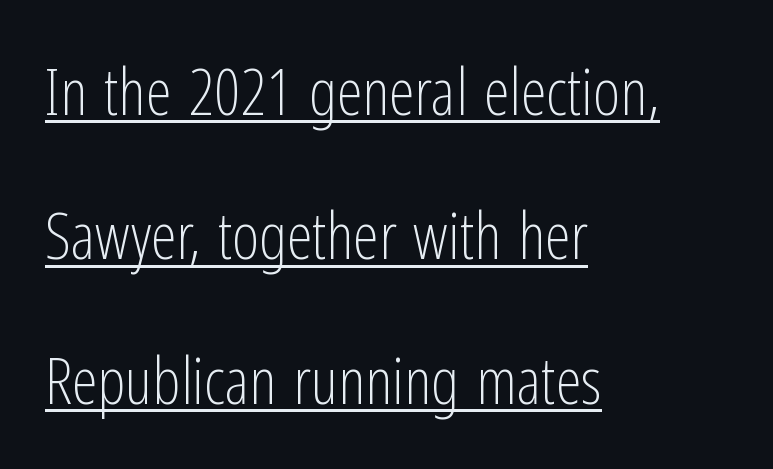
Q: Is the text bold? A: No.
Q: Is the text italic (slanted)? A: No, it is upright.
Q: Is the typeface a serif or a sans-serif typeface? A: Sans-serif.
Q: Is the text underlined? A: Yes.
Q: How is the paragraph aligned? A: Left-aligned.
Q: Is the spacing between letters normal or unusually wide? A: Normal.
Q: Is the spacing between lines tight, normal or loose? A: Loose.
Q: Width (condensed, normal, or wide)? A: Condensed.
Q: Stroke contrast? A: Low.
Q: x-height? A: Medium.
Q: Monospaced? A: No.
